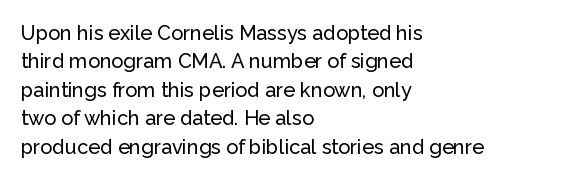
The image shows 20 px text type, upright; set left-aligned, normal line spacing (1.42x), normal letter spacing, not underlined.
